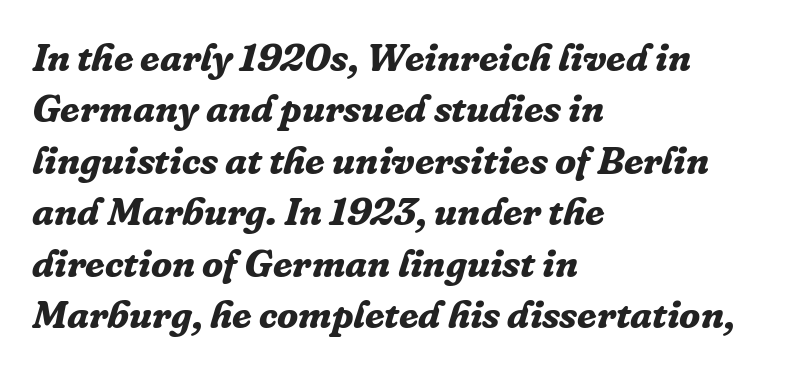
The image shows 39 px bold serif type, italic (leaning right); set left-aligned, normal line spacing (1.32x), normal letter spacing, not underlined; low stroke contrast and a medium x-height.
